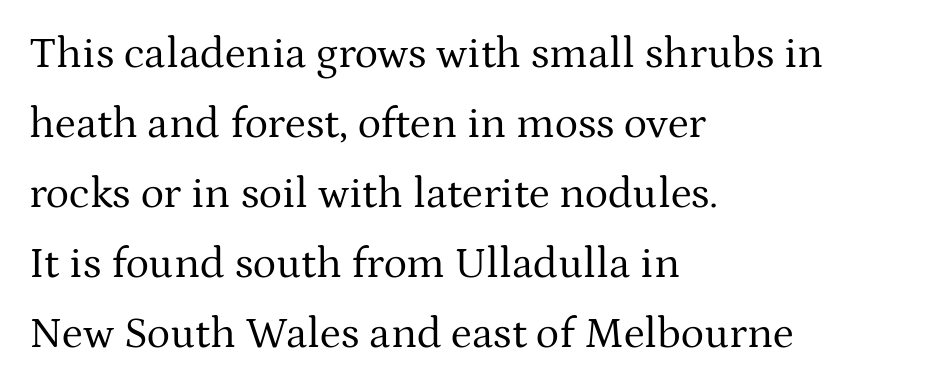
This sample uses a serif face. Heaviness? Minimal to ordinary, like unemphasized prose. Regular leading. Descenders are the only things crossing below the line. These lines stack with their left ends in a neat column. Does the lettering tilt? It doesn't — this is upright.
